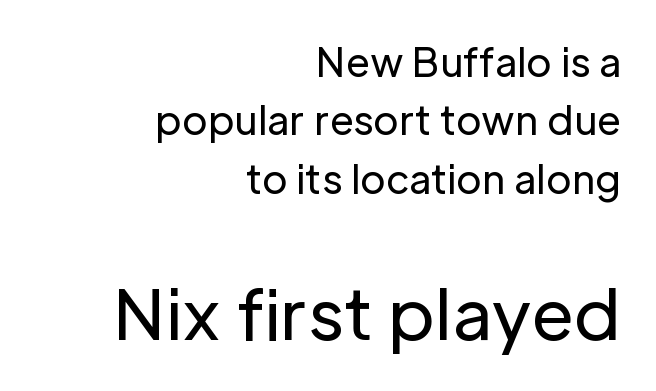
The image shows 69 px regular-weight sans-serif type, upright; set right-aligned, normal line spacing (1.5x), normal letter spacing, not underlined; the second (bottom) block is 1.77x larger; low stroke contrast and a medium x-height.
